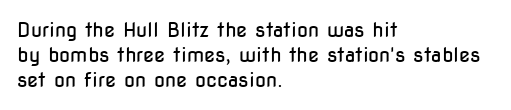
How would I describe the line gaps? Plain and ordinary. Stem width sits at or under what a default text font uses. Posture: straight, roman, zero tilt. Underlining? Definitely not there. How are the letters spaced? Ordinarily, with no added tracking. Alignment: flush left.
